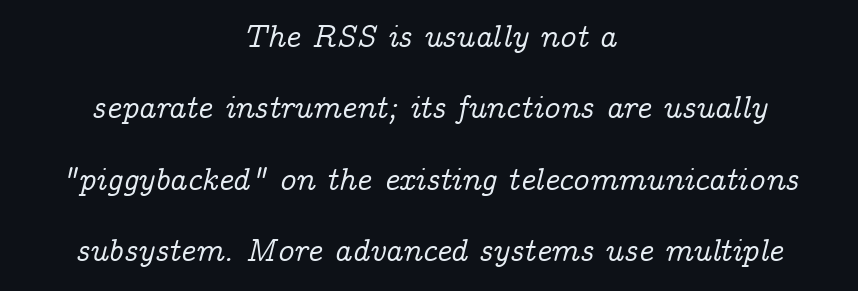
The lines in this sample share a center point and differ in where they start and stop. There's an unmistakable incline to the writing here. Proportional: the letters do not fall into vertical columns. Here the glyphs are tracked normally, forming tight word shapes.
